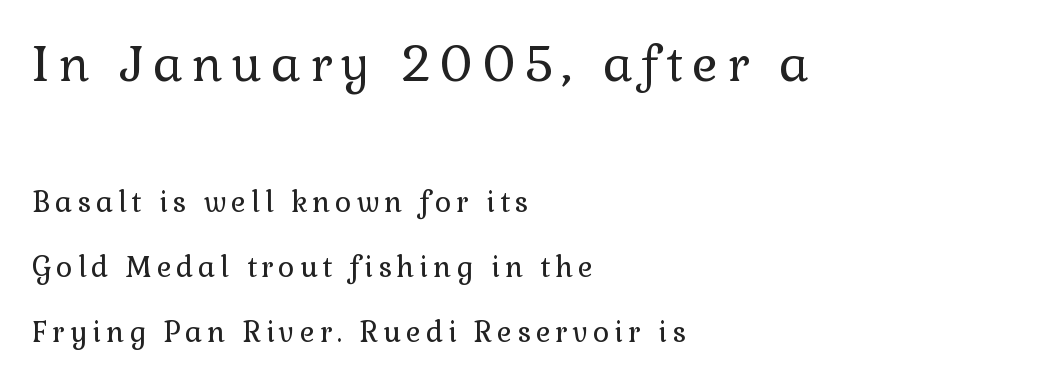
The passage shown stacks its lines with a broad gap. Posture: vertical. Block one is the big one; block two sits smaller underneath. Has an underline been added? It has not. Is this a sans? No — the strokes have serifs. Which margin do the lines hug? The left one — the right edge is uneven.
